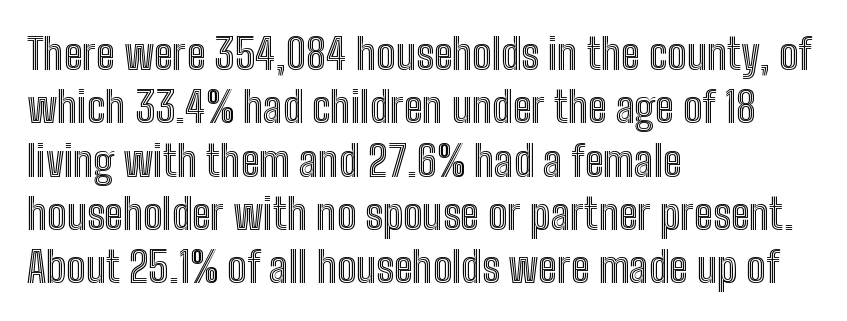
{"italic": "no", "width": "condensed", "x_height": "medium", "monospaced": "no", "underline": "no", "align": "left", "line_spacing_ratio": 1.24, "letter_spacing": "normal", "letter_spacing_em": 0.0, "glyph_px": 43}
